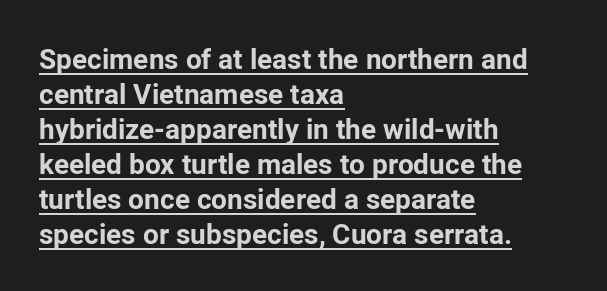
A typesetter would mark this as roman, not italic. You'd pick this weight for a headline — it's a proper bold. The leading is moderate, giving the passage an even texture. Glyph-to-glyph distance matches everyday printed text. Do the characters align in a grid? No, the font is proportional. Every row of glyphs begins at an identical x-position on the left.
